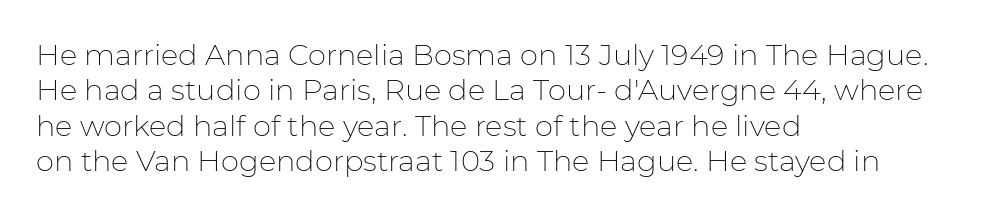
Typographically, this falls in the sans-serif category. The strokes are not fattened; the text isn't bold. The lettering holds an erect, upright posture throughout. The gaps between neighbouring characters are ordinary and unremarkable. Letters rest on an invisible, unmarked baseline. The rag falls on the right side of this text block.
